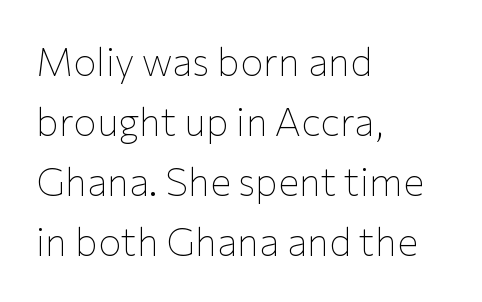
No chunkiness to these letters — they're not bold. Note: no serifs on the glyphs. Horizontally, the lines are justified to the leading edge only. Between one letter and the next there's only the usual sliver of space. A roman cut, with each character standing at attention. The area under the type is left untouched.
